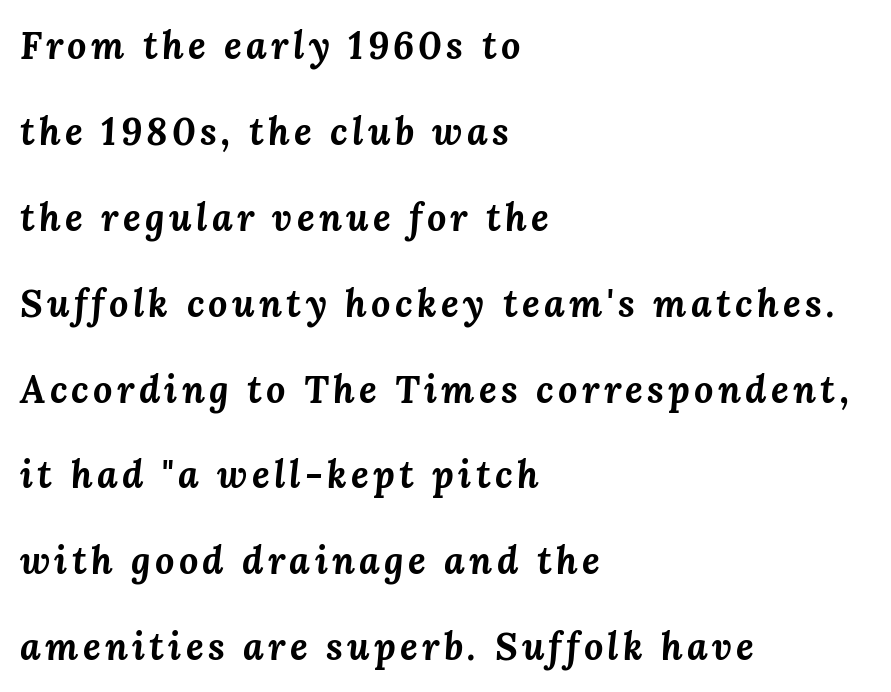
Q: Is the text bold? A: Yes.
Q: Is the text italic (slanted)? A: Yes, it leans right by about 3 degrees.
Q: Is the text underlined? A: No.
Q: How is the paragraph aligned? A: Left-aligned.
Q: Is the spacing between lines tight, normal or loose? A: Loose.
Q: Width (condensed, normal, or wide)? A: Normal.
Q: Stroke contrast? A: Medium.
Q: x-height? A: Medium.
Q: Monospaced? A: No.
